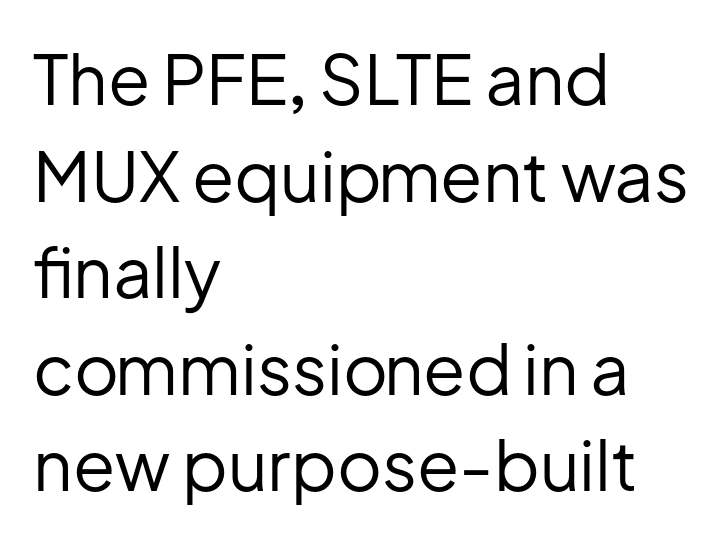
Q: Is the text bold? A: No.
Q: Is the text italic (slanted)? A: No, it is upright.
Q: Is the typeface a serif or a sans-serif typeface? A: Sans-serif.
Q: Is the text underlined? A: No.
Q: How is the paragraph aligned? A: Left-aligned.
Q: Is the spacing between letters normal or unusually wide? A: Normal.
Q: Is the spacing between lines tight, normal or loose? A: Normal.
Q: Width (condensed, normal, or wide)? A: Normal.
Q: Stroke contrast? A: Low.
Q: x-height? A: Medium.
Q: Monospaced? A: No.
